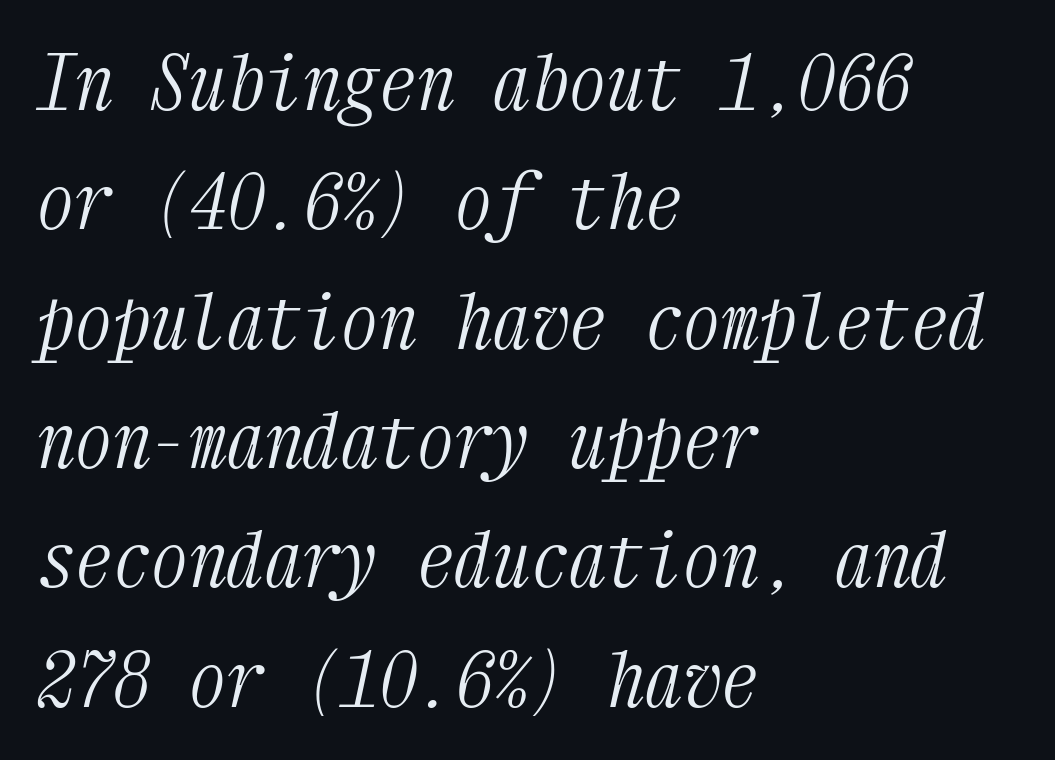
Left-aligned paragraph, ragged on the right. Tall strokes in this sample are angled rather than plumb. This sample has the even, mechanical cadence of fixed-width lettering. Just letters on the line, the space beneath them empty.
